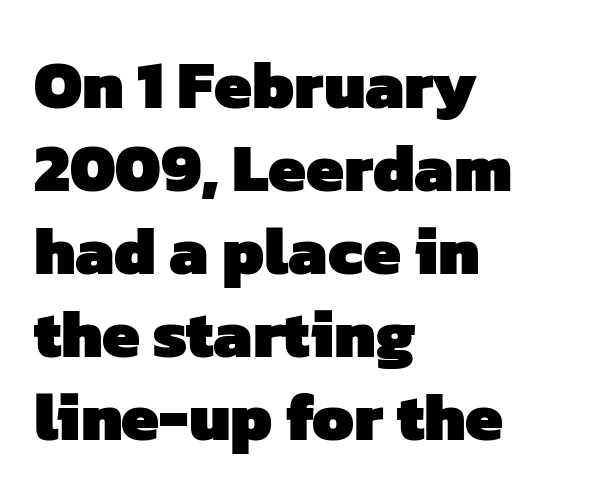
Heavy-handed strokes throughout: this text is bold. To sum up the face: it is a sans, with no serifs. Underlining? Definitely not there. Horizontally, the lines are justified to the leading edge only. The line texture is even and compact thanks to regular tracking. These lines are rendered in a variable-pitch font.
